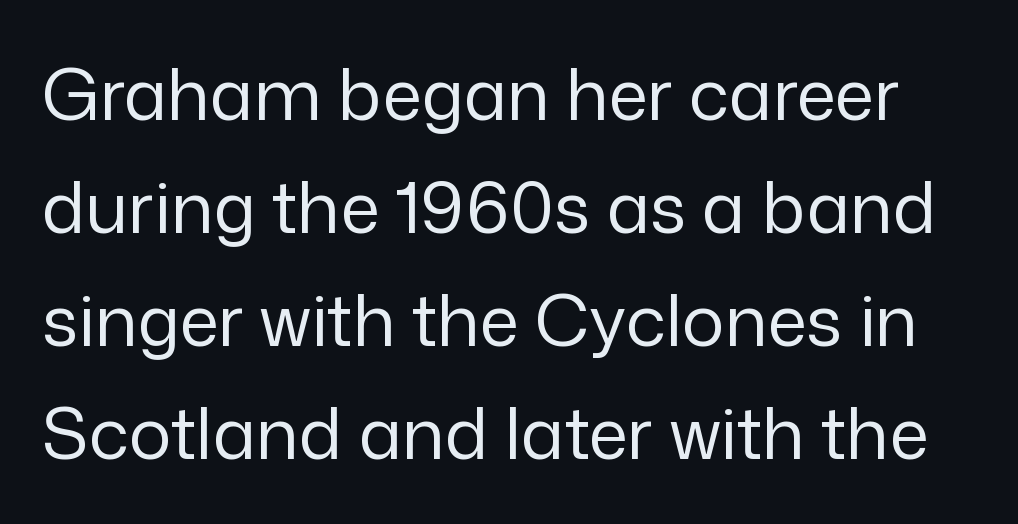
Q: Is the text bold? A: No.
Q: Is the text italic (slanted)? A: No, it is upright.
Q: Is the typeface a serif or a sans-serif typeface? A: Sans-serif.
Q: Is the text underlined? A: No.
Q: Is the spacing between letters normal or unusually wide? A: Normal.
Q: Is the spacing between lines tight, normal or loose? A: Normal.
Q: Width (condensed, normal, or wide)? A: Normal.
Q: Stroke contrast? A: Low.
Q: x-height? A: Medium.
Q: Monospaced? A: No.
